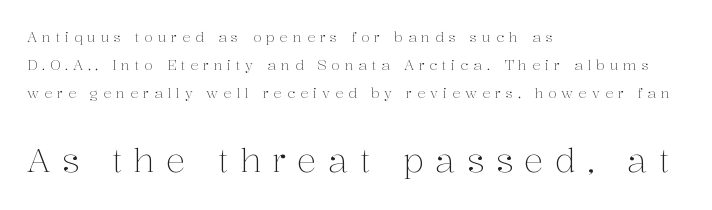
The image shows 33 px light serif type, upright; set left-aligned, loose line spacing (2.0x), unusually wide letter spacing (+0.34 em), not underlined; the second (bottom) block is 2.36x larger; medium stroke contrast and a medium x-height.
